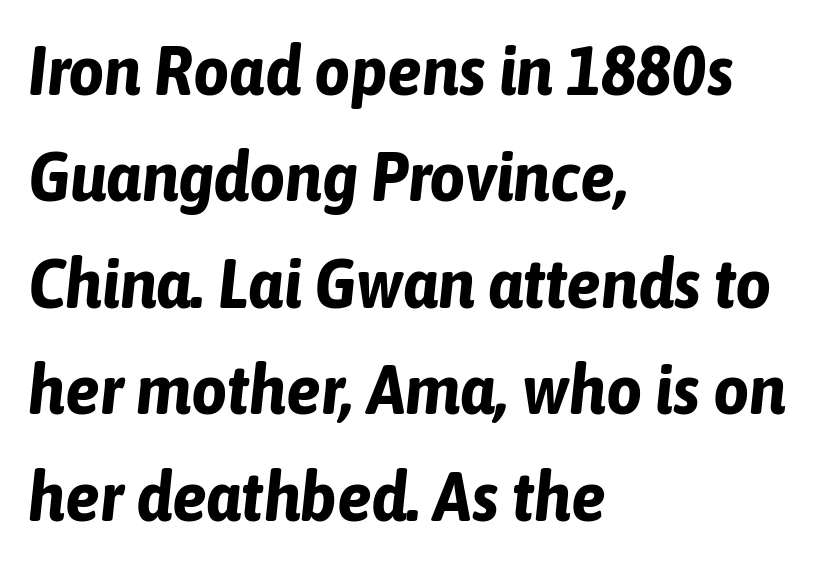
The space between consecutive lines is moderate. The font's italic variant was chosen for this text. Each word holds together tightly as a unit, with standard inter-letter gaps. As a designer I'd log this as weight 700, bold. Anything drawn beneath the words? Only blank space. The paragraph shown leans on its left margin.
